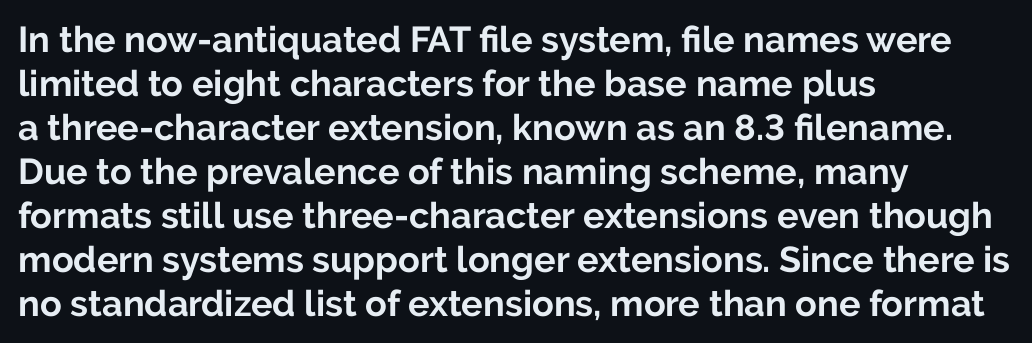
Every letter is thick-stroked: bold, no question. Visually the block forms a straight wall on the left and a jagged coastline on the right. Posture: vertical. The passage shown is typed in a proportional face where columns would drift. Look at the tracking — it's just the regular setting, nothing added.
